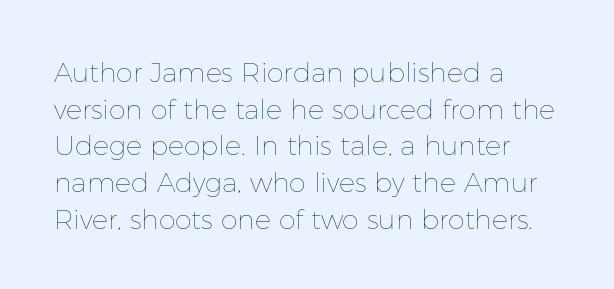
The image shows 27 px text type, upright; set left-aligned, normal line spacing (1.36x), normal letter spacing, not underlined.
